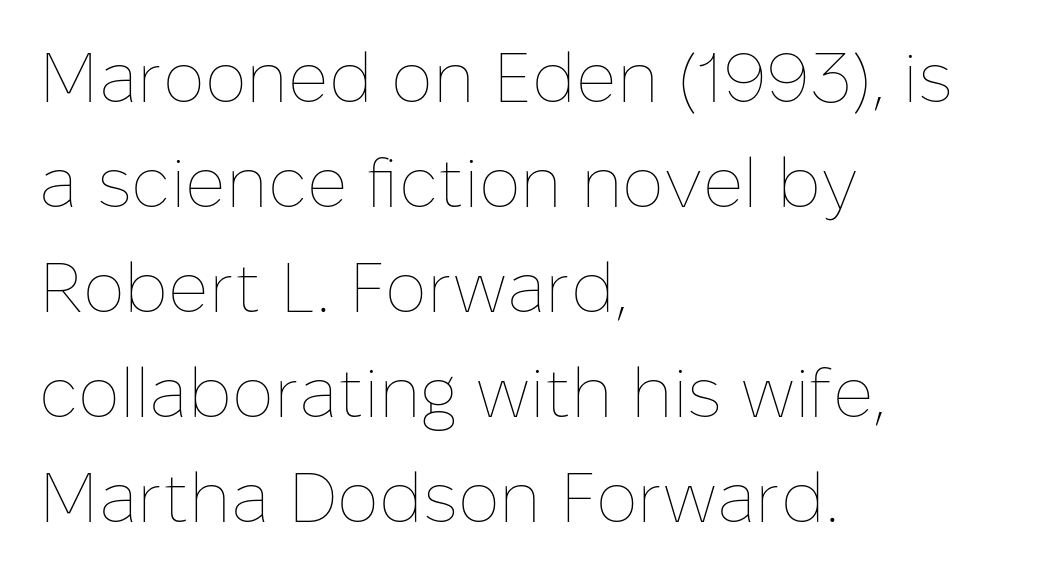
Every row of glyphs begins at an identical x-position on the left. The leading is moderate, giving the passage an even texture. The strip under each line holds only bare page. The letters sit at their default tracking, neither squeezed nor spread.
